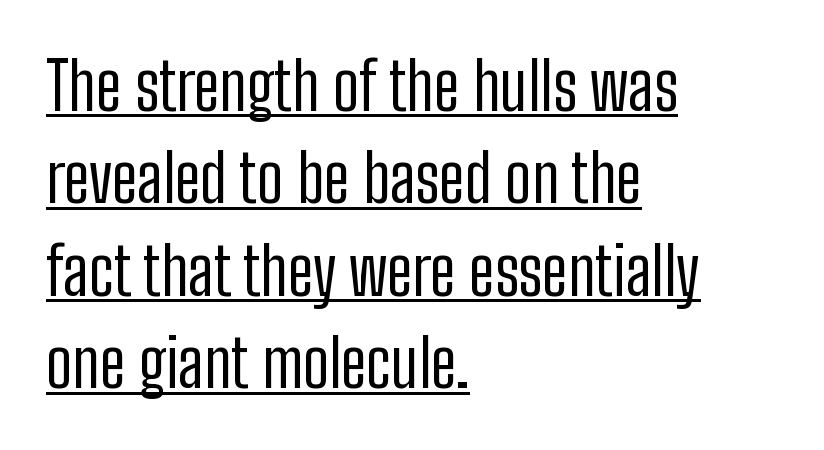
{"serif": "no", "italic": "no", "bold": "no", "weight": "regular", "width": "condensed", "stroke_contrast": "low", "x_height": "medium", "monospaced": "no", "underline": "yes", "align": "left", "line_spacing": "normal", "line_spacing_ratio": 1.4, "letter_spacing": "normal", "letter_spacing_em": 0.0, "glyph_px": 66}
